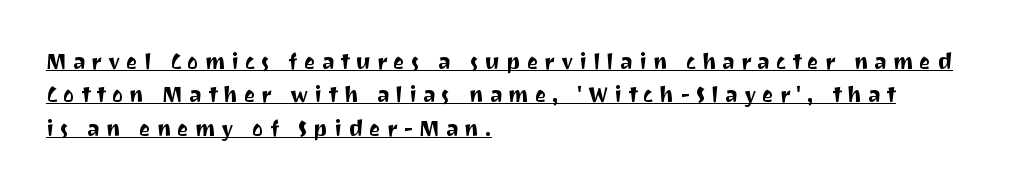
Q: Is the text italic (slanted)? A: No, it is upright.
Q: Is the text underlined? A: Yes.
Q: How is the paragraph aligned? A: Left-aligned.
Q: Is the spacing between letters normal or unusually wide? A: Unusually wide.
Q: Is the spacing between lines tight, normal or loose? A: Normal.
